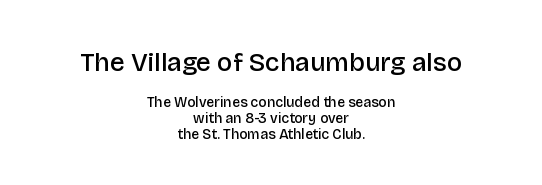
{"italic": "no", "bold": "semi", "underline": "no", "align": "center", "line_spacing": "tight", "line_spacing_ratio": 1.13, "letter_spacing": "normal", "letter_spacing_em": 0.0, "larger_block": "first", "size_ratio": 1.86, "glyph_px": 26}
